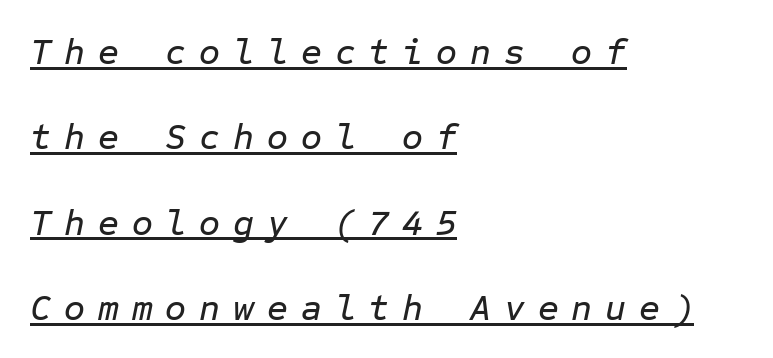
The image shows 36 px text type, italic (leaning right), monospaced; set left-aligned, loose line spacing (2.37x), unusually wide letter spacing (+0.36 em), underlined; low stroke contrast and a medium x-height.
